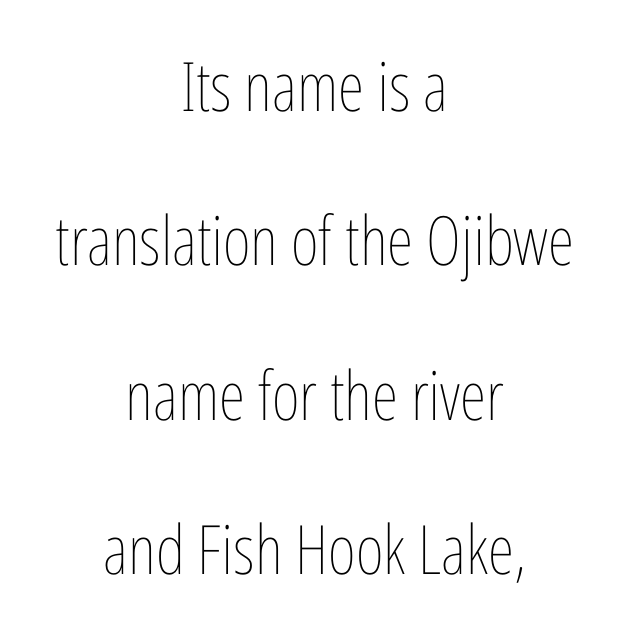
{"italic": "no", "bold": "no", "weight": "thin", "width": "condensed", "stroke_contrast": "low", "x_height": "medium", "monospaced": "no", "underline": "no", "align": "center", "line_spacing": "loose", "line_spacing_ratio": 2.27, "letter_spacing": "normal", "letter_spacing_em": 0.0, "glyph_px": 68}
